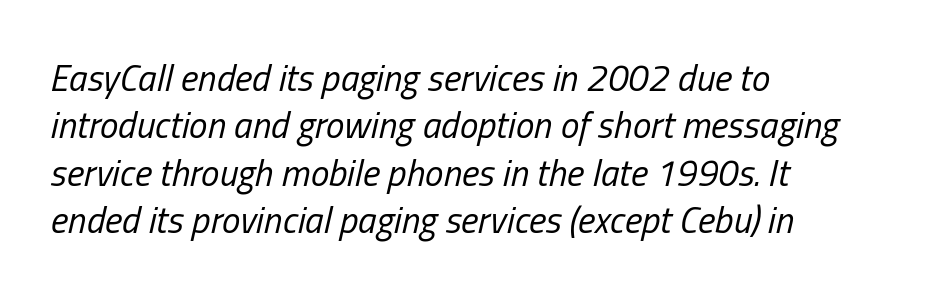
The font is comparable to plain body text, perhaps lighter. The face used here has a pronounced slope to its letters. Nobody touched the tracking dial on this one. These lines are rendered in a variable-pitch font. Honestly, there is no underline to notice here at all. Regular leading.
